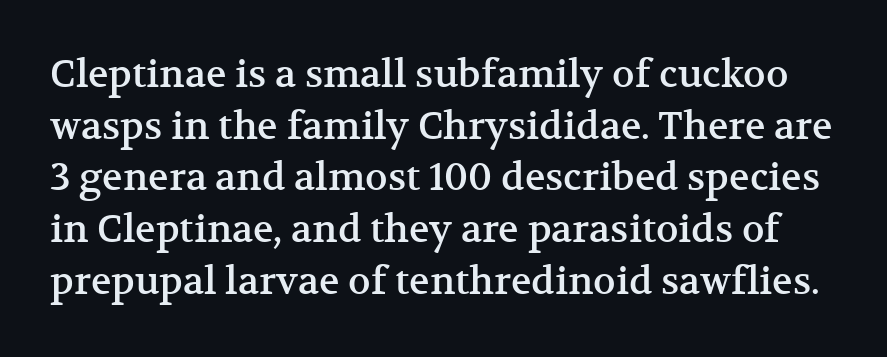
{"serif": "yes", "italic": "no", "width": "normal", "stroke_contrast": "medium", "x_height": "medium", "monospaced": "no", "underline": "no", "line_spacing": "normal", "line_spacing_ratio": 1.36, "letter_spacing": "normal", "letter_spacing_em": 0.0, "glyph_px": 38}
